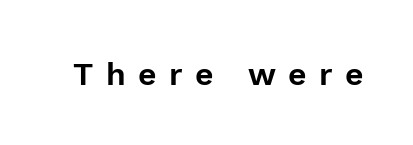
Q: Is the text italic (slanted)? A: No, it is upright.
Q: Is the typeface a serif or a sans-serif typeface? A: Sans-serif.
Q: Is the text underlined? A: No.
Q: Is the spacing between letters normal or unusually wide? A: Unusually wide.
Q: Width (condensed, normal, or wide)? A: Normal.
Q: x-height? A: Medium.
Q: Monospaced? A: No.
